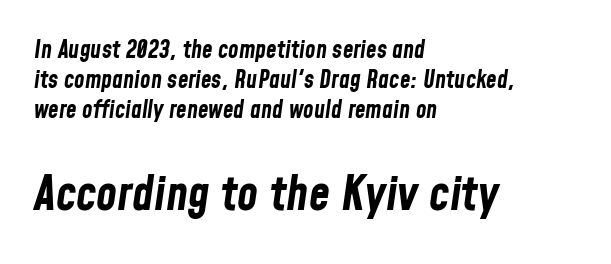
Q: Is the text bold? A: Yes.
Q: Is the text italic (slanted)? A: Yes, it leans right by about 8 degrees.
Q: Is the text underlined? A: No.
Q: How is the paragraph aligned? A: Left-aligned.
Q: Is the spacing between letters normal or unusually wide? A: Normal.
Q: Which block of text is set in a larger size, the first (top) or the second (bottom)? A: The second (bottom) one.
Q: Width (condensed, normal, or wide)? A: Condensed.
Q: Stroke contrast? A: Low.
Q: x-height? A: Medium.
Q: Monospaced? A: No.
